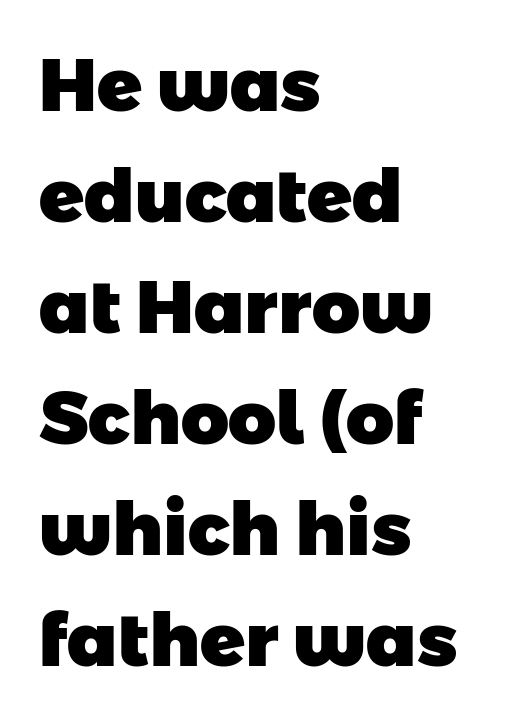
{"serif": "no", "bold": "yes", "weight": "heavy", "width": "normal", "stroke_contrast": "low", "x_height": "medium", "monospaced": "no", "underline": "no", "align": "left", "line_spacing": "normal", "line_spacing_ratio": 1.5, "letter_spacing": "normal", "letter_spacing_em": 0.0, "glyph_px": 74}
